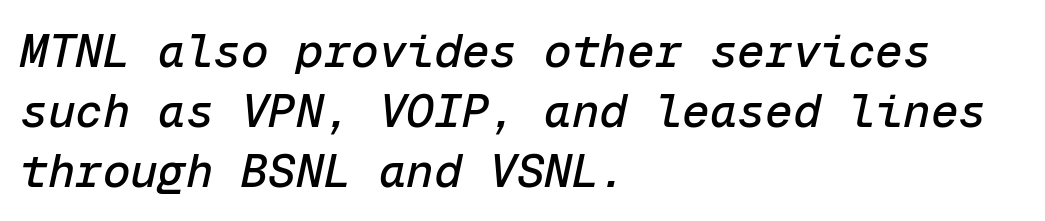
Glance below the letters and you will spot only blank space. Looking at the ascenders, they clearly lean. This sample keeps an unexceptional amount of space between lines. The setting favours the left margin, as ordinary paragraphs usually do. The passage shown is typed in a monospace face where columns stay perfectly aligned.
